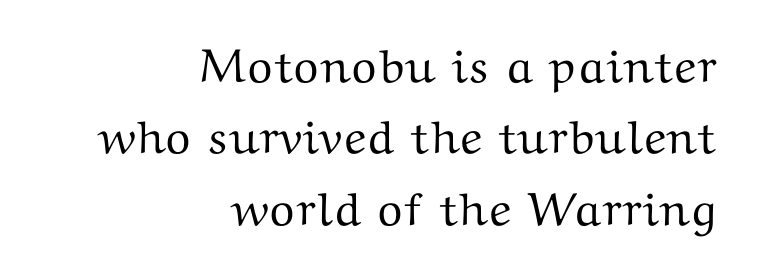
Q: Is the text italic (slanted)? A: No, it is upright.
Q: Is the typeface a serif or a sans-serif typeface? A: Serif.
Q: Is the text underlined? A: No.
Q: How is the paragraph aligned? A: Right-aligned.
Q: Is the spacing between letters normal or unusually wide? A: Normal.
Q: Is the spacing between lines tight, normal or loose? A: Normal.
Q: Width (condensed, normal, or wide)? A: Wide.
Q: Stroke contrast? A: Medium.
Q: x-height? A: Medium.
Q: Monospaced? A: No.
